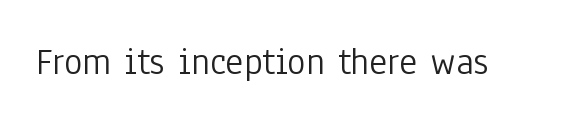
In terms of posture, this sample is upright. The tracking reads as untouched default to a designer's eye. This rendering features lettering with no underline. The passage shown is typed in a proportional face where columns would drift. This is not heavy type; no bold has been used.
